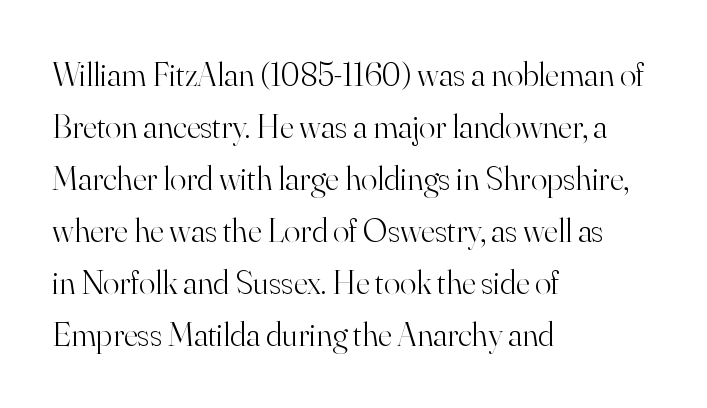
The image shows 34 px light serif type, upright; set left-aligned, normal line spacing (1.53x), normal letter spacing, not underlined; high stroke contrast and a small x-height.
